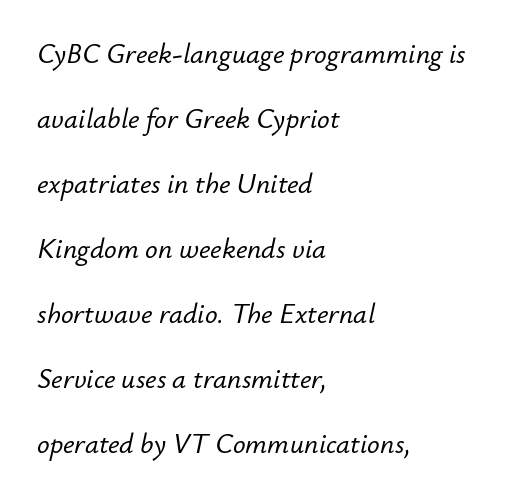
Students, note that the glyphs here touch the page at normal intervals. A great deal of white space separates one row of letters from the next. Bare-footed words on every line. Looking at the ascenders, they clearly lean. Is this a fixed-width face? No — the glyphs have proportional, varying widths.
